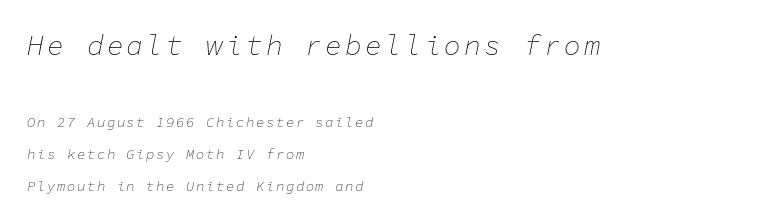
{"italic": "yes", "lean": "right", "slant_degrees": 11, "bold": "no", "weight": "thin", "width": "normal", "stroke_contrast": "low", "x_height": "medium", "monospaced": "yes", "underline": "no", "align": "left", "line_spacing": "loose", "line_spacing_ratio": 2.28, "larger_block": "first", "size_ratio": 2.0, "glyph_px": 28}
